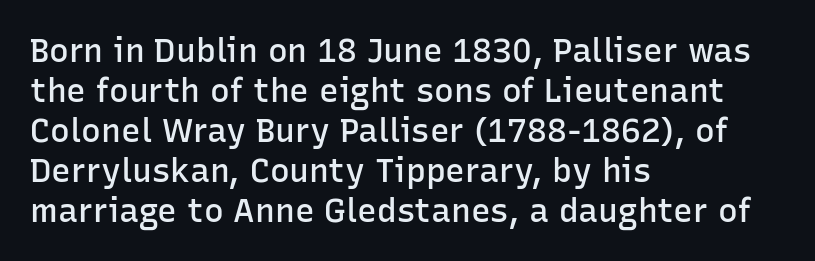
The image shows 33 px semibold sans-serif type, upright; set left-aligned, line spacing 1.21x, normal letter spacing, not underlined; low stroke contrast and a medium x-height.
